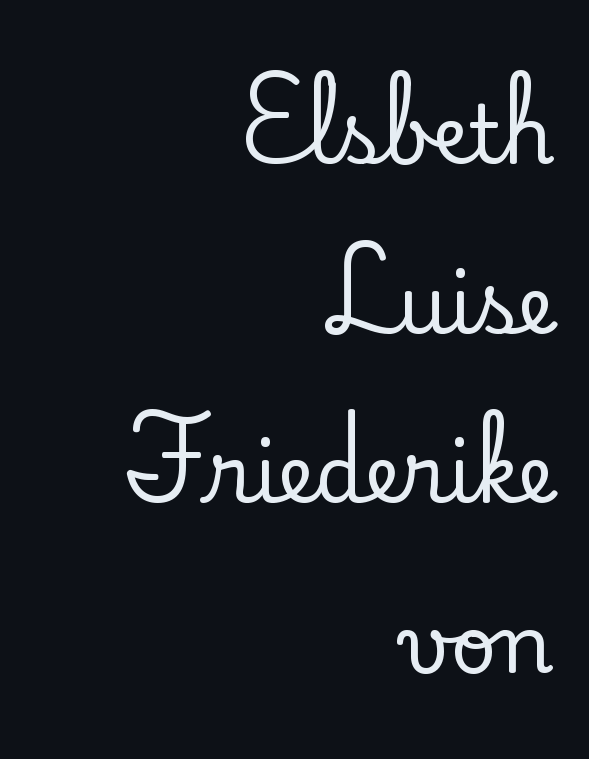
Q: Is the text italic (slanted)? A: No, it is upright.
Q: Is the typeface a serif or a sans-serif typeface? A: Serif.
Q: Is the text underlined? A: No.
Q: How is the paragraph aligned? A: Right-aligned.
Q: Is the spacing between letters normal or unusually wide? A: Normal.
Q: Is the spacing between lines tight, normal or loose? A: Loose.
Q: Width (condensed, normal, or wide)? A: Normal.
Q: Stroke contrast? A: Low.
Q: x-height? A: Small.
Q: Monospaced? A: No.
